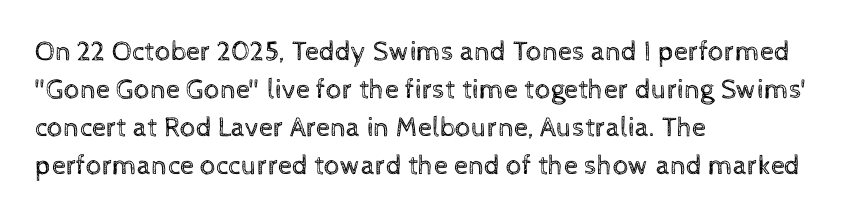
Short note: letters normally spaced. Every row of glyphs begins at an identical x-position on the left. The string is rendered with underlining switched off. The face used here is proportionally spaced, like ordinary book or web type. Style check: upright.
